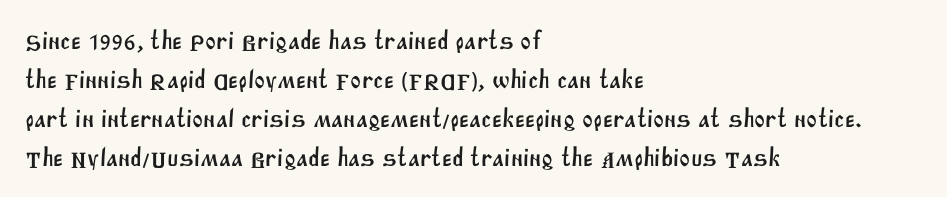
The image shows 26 px text type; set left-aligned, normal line spacing (1.5x), normal letter spacing, not underlined.
